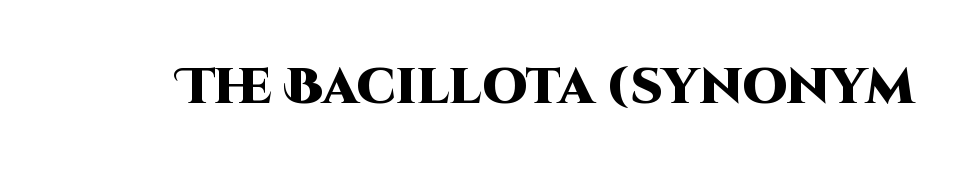
Q: Is the text bold? A: Yes.
Q: Is the text italic (slanted)? A: No, it is upright.
Q: Is the typeface a serif or a sans-serif typeface? A: Sans-serif.
Q: Is the text underlined? A: No.
Q: Is the spacing between letters normal or unusually wide? A: Normal.
Q: Width (condensed, normal, or wide)? A: Normal.
Q: Stroke contrast? A: High.
Q: x-height? A: Large.
Q: Monospaced? A: No.
